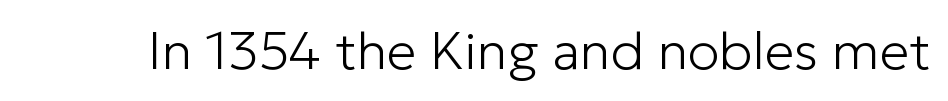
{"serif": "no", "italic": "no", "bold": "no", "weight": "light", "width": "normal", "stroke_contrast": "low", "x_height": "medium", "monospaced": "no", "underline": "no", "letter_spacing": "normal", "letter_spacing_em": 0.0, "glyph_px": 53}
